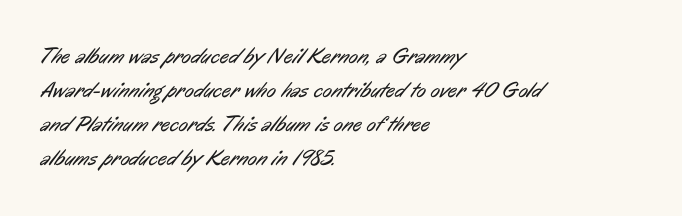
{"bold": "no", "underline": "no", "align": "left", "line_spacing": "normal", "line_spacing_ratio": 1.55, "letter_spacing": "normal", "letter_spacing_em": 0.0, "glyph_px": 22}
